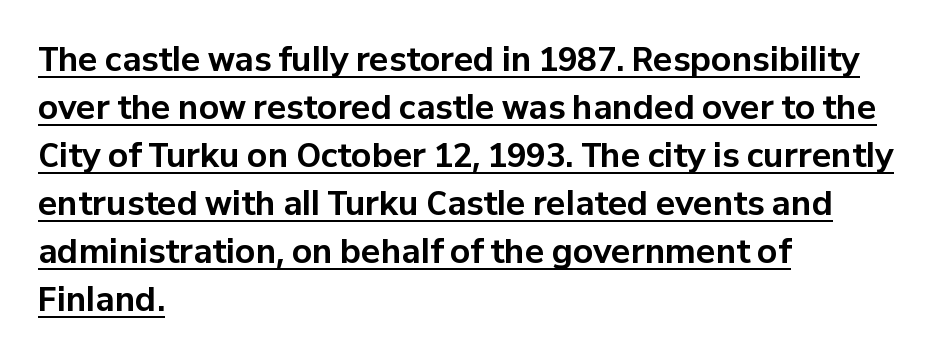
Q: Is the text bold? A: Yes.
Q: Is the text italic (slanted)? A: No, it is upright.
Q: Is the typeface a serif or a sans-serif typeface? A: Sans-serif.
Q: Is the text underlined? A: Yes.
Q: How is the paragraph aligned? A: Left-aligned.
Q: Is the spacing between letters normal or unusually wide? A: Normal.
Q: Is the spacing between lines tight, normal or loose? A: Normal.
Q: Width (condensed, normal, or wide)? A: Normal.
Q: Stroke contrast? A: Low.
Q: x-height? A: Medium.
Q: Monospaced? A: No.
